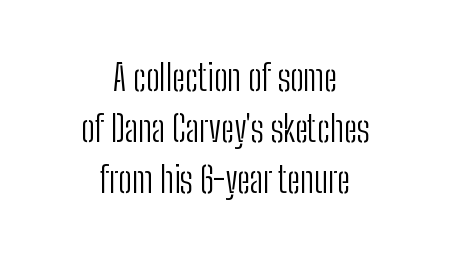
{"serif": "no", "italic": "no", "bold": "no", "weight": "light", "width": "condensed", "stroke_contrast": "low", "x_height": "medium", "monospaced": "no", "underline": "no", "align": "center", "line_spacing": "normal", "line_spacing_ratio": 1.41, "letter_spacing": "normal", "letter_spacing_em": 0.0, "glyph_px": 36}
